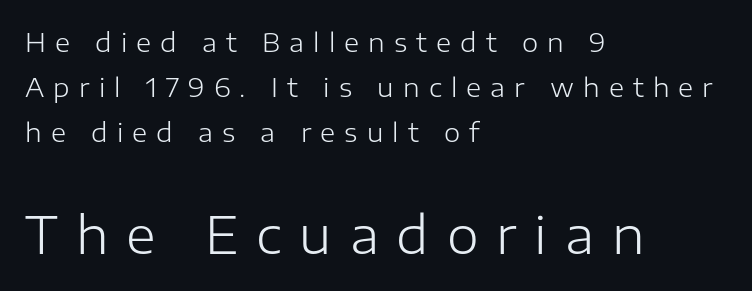
The image shows 51 px light sans-serif type, upright; set left-aligned, line spacing 1.73x, unusually wide letter spacing (+0.35 em), not underlined; the second (bottom) block is 1.96x larger; low stroke contrast and a medium x-height.
